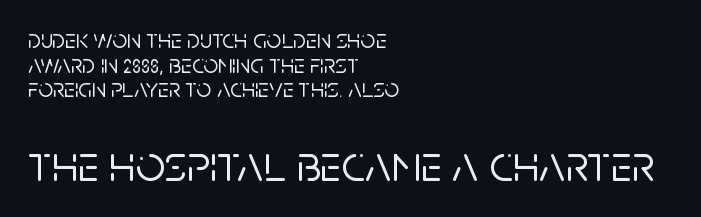
Q: Is the text italic (slanted)? A: No, it is upright.
Q: Is the typeface a serif or a sans-serif typeface? A: Sans-serif.
Q: Is the text underlined? A: No.
Q: How is the paragraph aligned? A: Left-aligned.
Q: Is the spacing between letters normal or unusually wide? A: Normal.
Q: Is the spacing between lines tight, normal or loose? A: Tight.
Q: Which block of text is set in a larger size, the first (top) or the second (bottom)? A: The second (bottom) one.
Q: Width (condensed, normal, or wide)? A: Normal.
Q: Stroke contrast? A: Low.
Q: x-height? A: Large.
Q: Monospaced? A: No.
